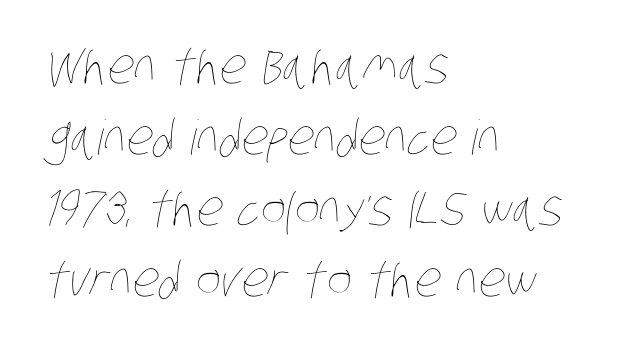
Beneath every word, the page is bare. Character widths vary here, with narrow letters taking less room than wide ones. Notice how the passage keeps a crisp vertical edge on the left only. This rendering leaves character spacing at its baseline value. Leading matches the norm, producing a regular column.
